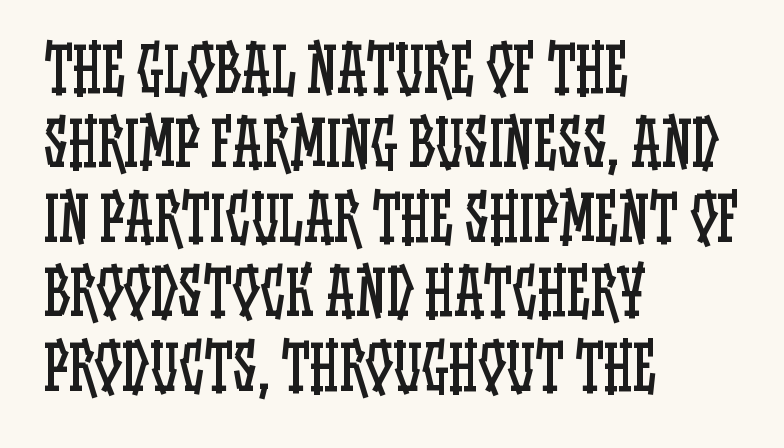
{"italic": "no", "bold": "no", "weight": "regular", "width": "condensed", "stroke_contrast": "low", "x_height": "large", "monospaced": "no", "underline": "no", "align": "left", "line_spacing_ratio": 1.22, "letter_spacing": "normal", "letter_spacing_em": 0.0, "glyph_px": 61}
